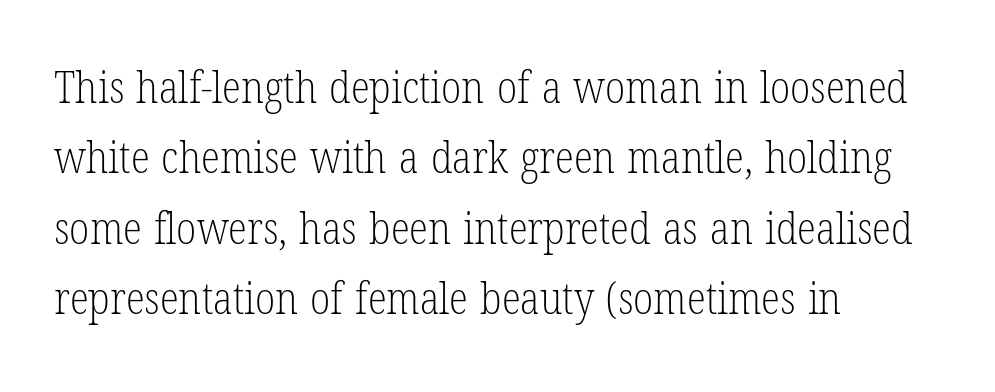
Q: Is the text bold? A: No.
Q: Is the text italic (slanted)? A: No, it is upright.
Q: Is the typeface a serif or a sans-serif typeface? A: Serif.
Q: Is the text underlined? A: No.
Q: How is the paragraph aligned? A: Left-aligned.
Q: Is the spacing between letters normal or unusually wide? A: Normal.
Q: Is the spacing between lines tight, normal or loose? A: Normal.
Q: Width (condensed, normal, or wide)? A: Condensed.
Q: Stroke contrast? A: Low.
Q: x-height? A: Medium.
Q: Monospaced? A: No.
